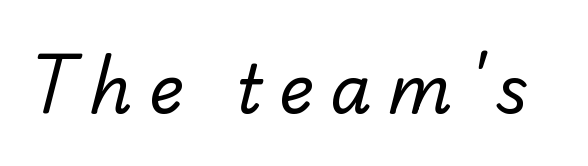
The letters are spread apart with noticeably loose tracking. Note the varied advance widths — an 'i' is clearly narrower than an 'm'. Caption: face not bold, strokes unweighted. The designer went with a sans here, leaving each stem footless. The zone under the glyphs is completely vacant.
